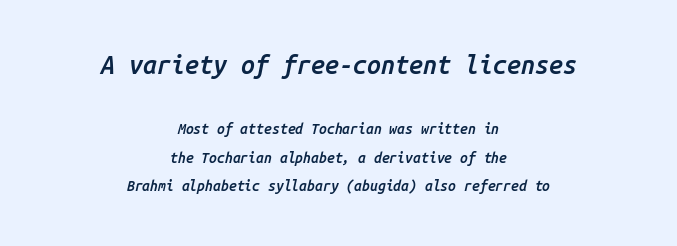
Casual observation: everything's sitting right in the middle. These words are printed semibold, heavier than regular yet not bold. Quick note: underline off. The letters sit at their default tracking, neither squeezed nor spread. This sample trades compactness for vertical openness between lines. The glyphs look as if they've been sheared to an angle.
